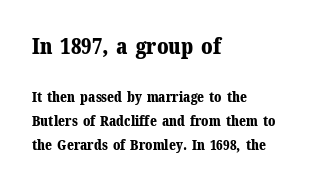
Q: Is the text bold? A: Yes.
Q: Is the text italic (slanted)? A: No, it is upright.
Q: Is the text underlined? A: No.
Q: How is the paragraph aligned? A: Left-aligned.
Q: Is the spacing between letters normal or unusually wide? A: Normal.
Q: Which block of text is set in a larger size, the first (top) or the second (bottom)? A: The first (top) one.
